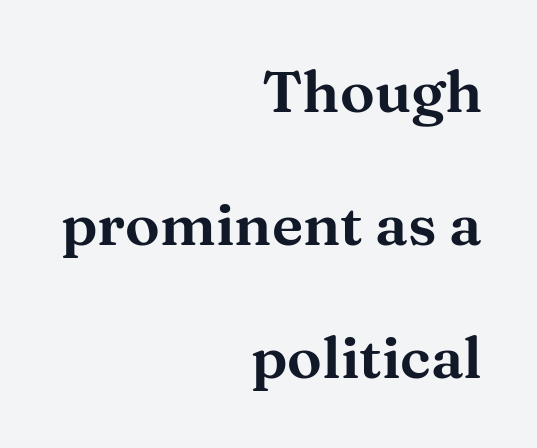
{"serif": "yes", "italic": "no", "width": "wide", "stroke_contrast": "medium", "x_height": "medium", "monospaced": "no", "underline": "no", "align": "right", "line_spacing": "loose", "line_spacing_ratio": 2.29, "letter_spacing": "normal", "letter_spacing_em": 0.0, "glyph_px": 58}
